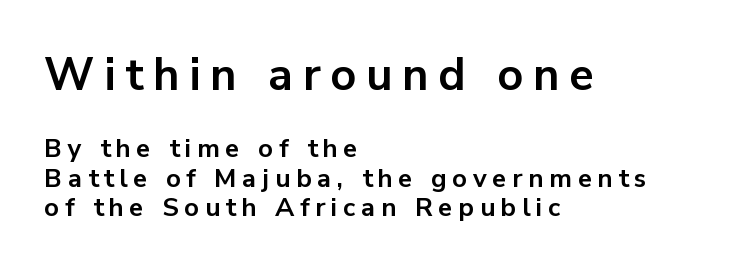
{"serif": "no", "italic": "no", "bold": "yes", "weight": "bold", "width": "normal", "stroke_contrast": "low", "x_height": "medium", "monospaced": "no", "underline": "no", "align": "left", "line_spacing": "tight", "line_spacing_ratio": 1.12, "letter_spacing": "wide", "letter_spacing_em": 0.22, "larger_block": "first", "size_ratio": 1.73, "glyph_px": 45}
